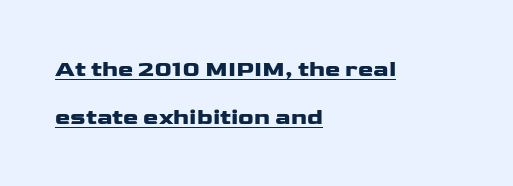
Q: Is the text bold? A: Yes.
Q: Is the text italic (slanted)? A: No, it is upright.
Q: Is the text underlined? A: Yes.
Q: How is the paragraph aligned? A: Left-aligned.
Q: Is the spacing between letters normal or unusually wide? A: Normal.
Q: Is the spacing between lines tight, normal or loose? A: Loose.
